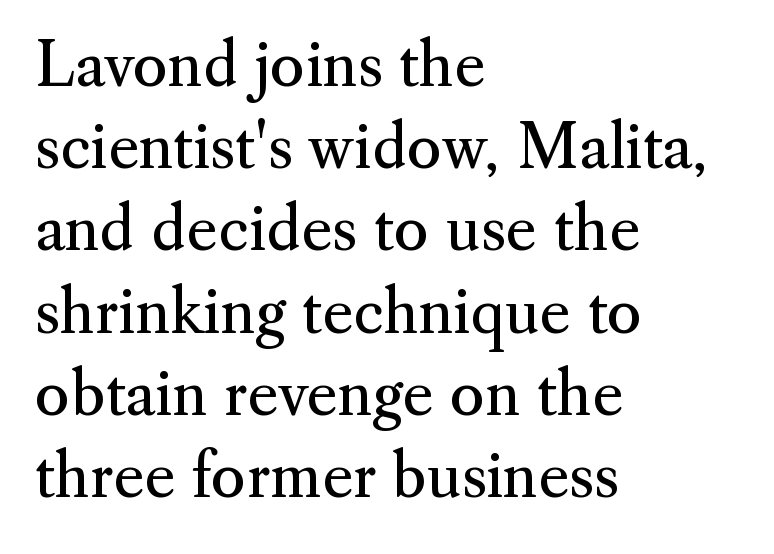
{"serif": "yes", "italic": "no", "bold": "no", "weight": "regular", "width": "normal", "stroke_contrast": "medium", "x_height": "small", "monospaced": "no", "underline": "no", "align": "left", "line_spacing": "normal", "line_spacing_ratio": 1.37, "letter_spacing": "normal", "letter_spacing_em": 0.0, "glyph_px": 60}
